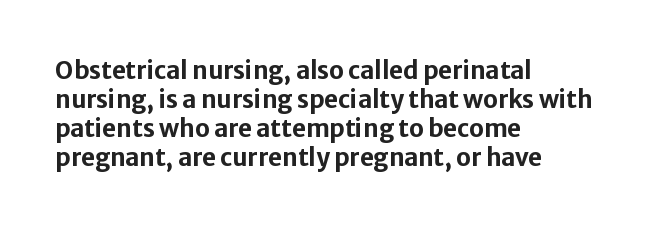
The image shows 24 px bold type, upright; set left-aligned, line spacing 1.21x, normal letter spacing, not underlined.
